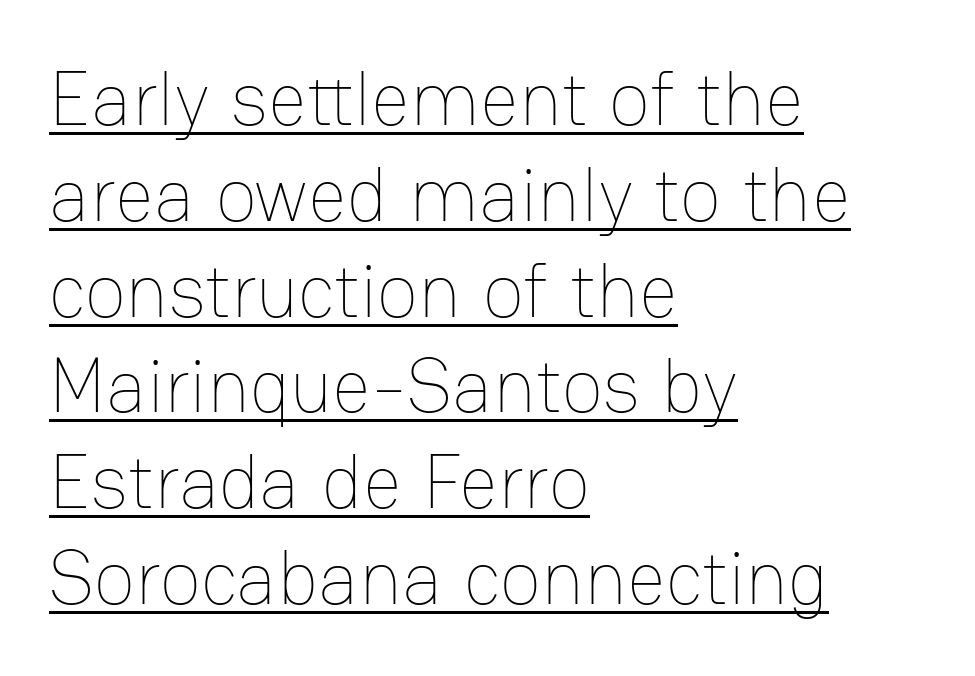
Q: Is the text bold? A: No.
Q: Is the text italic (slanted)? A: No, it is upright.
Q: Is the text underlined? A: Yes.
Q: How is the paragraph aligned? A: Left-aligned.
Q: Is the spacing between letters normal or unusually wide? A: Normal.
Q: Is the spacing between lines tight, normal or loose? A: Normal.
Q: Width (condensed, normal, or wide)? A: Normal.
Q: Stroke contrast? A: Low.
Q: x-height? A: Medium.
Q: Monospaced? A: No.
